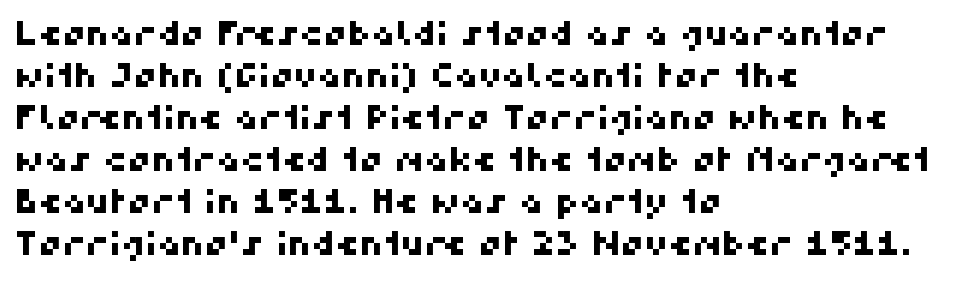
The image shows 33 px sans-serif type; set left-aligned, normal line spacing (1.27x), normal letter spacing, not underlined; high stroke contrast and a medium x-height.
